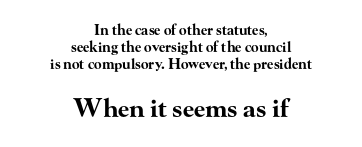
{"italic": "no", "bold": "yes", "underline": "no", "align": "center", "line_spacing_ratio": 1.22, "letter_spacing": "normal", "letter_spacing_em": 0.0, "larger_block": "second", "size_ratio": 1.79, "glyph_px": 25}
